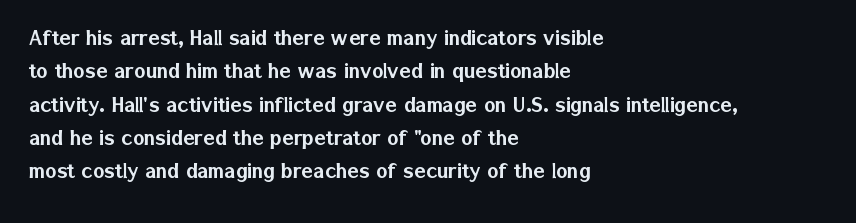
Q: Is the text italic (slanted)? A: No, it is upright.
Q: Is the text underlined? A: No.
Q: How is the paragraph aligned? A: Left-aligned.
Q: Is the spacing between letters normal or unusually wide? A: Normal.
Q: Is the spacing between lines tight, normal or loose? A: Normal.
